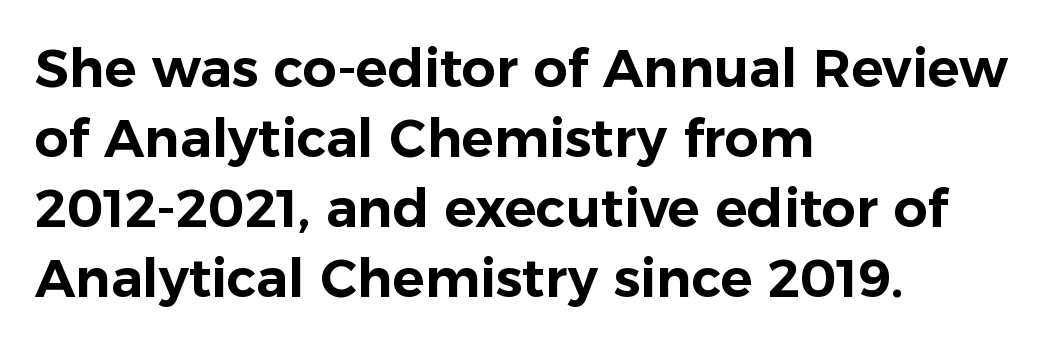
The image shows 53 px sans-serif type, upright; set left-aligned, normal line spacing (1.32x), normal letter spacing, not underlined; low stroke contrast and a medium x-height.
